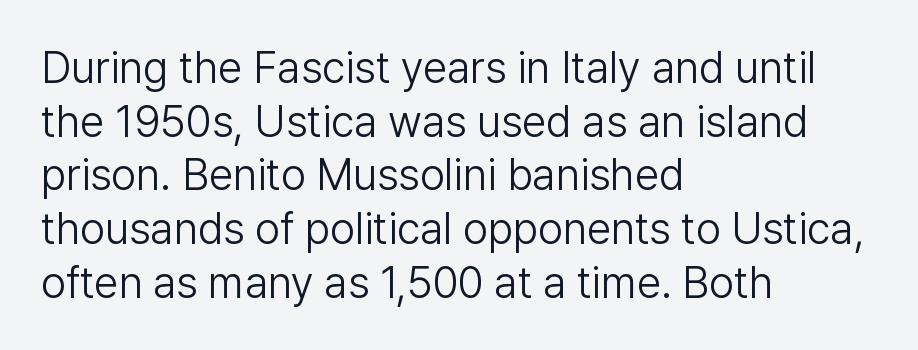
Q: Is the text bold? A: No.
Q: Is the text italic (slanted)? A: No, it is upright.
Q: Is the typeface a serif or a sans-serif typeface? A: Sans-serif.
Q: Is the text underlined? A: No.
Q: How is the paragraph aligned? A: Left-aligned.
Q: Is the spacing between letters normal or unusually wide? A: Normal.
Q: Width (condensed, normal, or wide)? A: Normal.
Q: Stroke contrast? A: Low.
Q: x-height? A: Medium.
Q: Monospaced? A: No.
